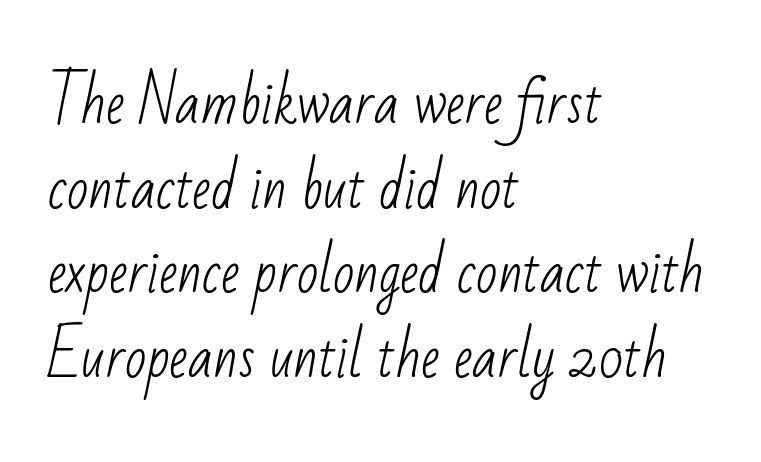
{"serif": "no", "bold": "no", "weight": "light", "width": "condensed", "stroke_contrast": "low", "x_height": "small", "monospaced": "no", "underline": "no", "align": "left", "line_spacing": "normal", "line_spacing_ratio": 1.51, "letter_spacing": "normal", "letter_spacing_em": 0.0, "glyph_px": 56}
